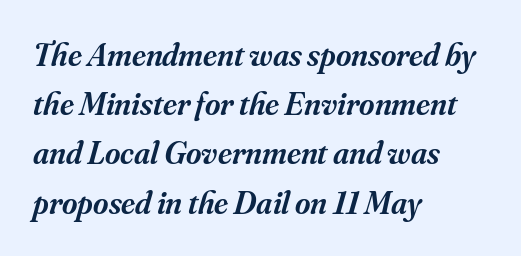
The image shows 33 px semibold serif type, italic (leaning right); set left-aligned, normal line spacing (1.49x), normal letter spacing, not underlined; medium stroke contrast and a small x-height.
